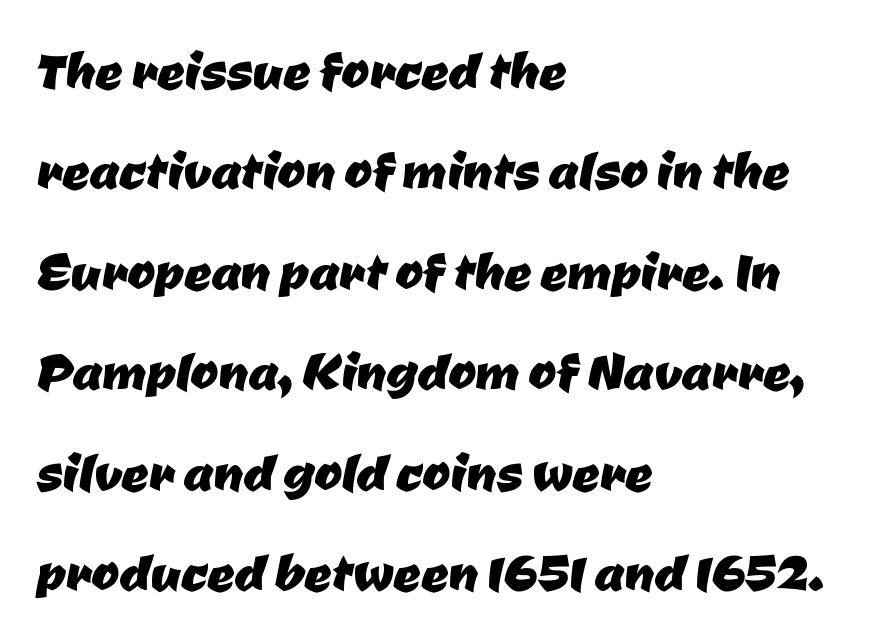
The image shows 67 px sans-serif type; set left-aligned, normal line spacing (1.5x), normal letter spacing, not underlined; low stroke contrast and a medium x-height.
